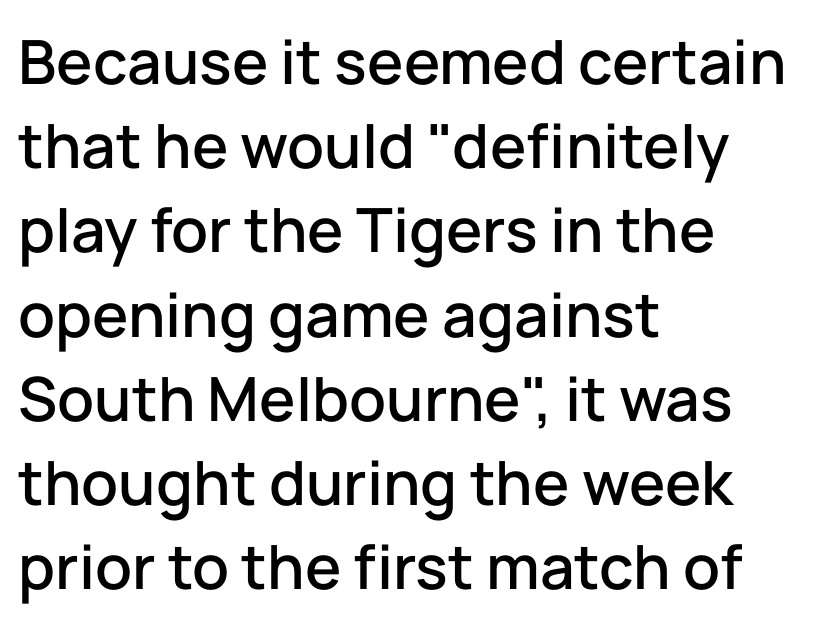
The line texture is even and compact thanks to regular tracking. The area under the type is left untouched. Do the letters lean? They stand straight. Does the leading feel generous? No, just average. Here the designer chose a conventional face with non-uniform glyph widths. The text was rendered using a sans face with plain stroke endings.
